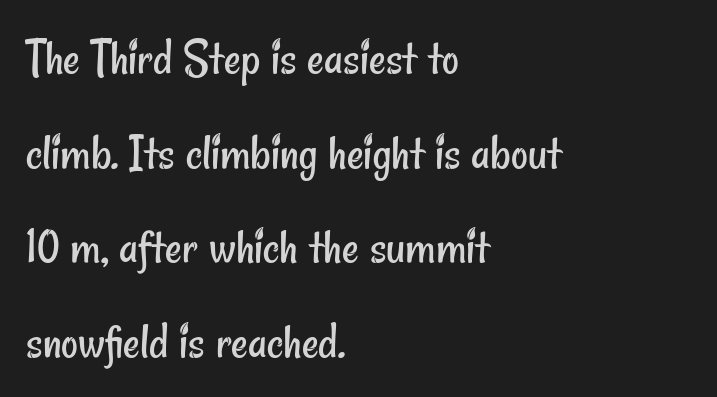
{"serif": "no", "bold": "no", "weight": "regular", "width": "condensed", "stroke_contrast": "low", "x_height": "small", "monospaced": "no", "underline": "no", "align": "left", "line_spacing_ratio": 1.82, "letter_spacing": "normal", "letter_spacing_em": 0.0, "glyph_px": 52}
